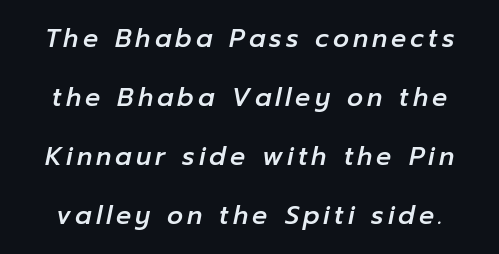
Q: Is the text italic (slanted)? A: Yes, it leans right by about 12 degrees.
Q: Is the text underlined? A: No.
Q: Is the spacing between lines tight, normal or loose? A: Loose.
